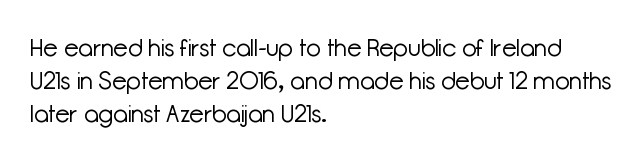
Horizontally, the lines are justified to the leading edge only. A roman cut, with each character standing at attention. The lines sit at an ordinary, default distance from one another. The font sits on the lighter half of the weight spectrum, regular included. Just letters on the line, the space beneath them empty. Standard letterfit; no display-style spreading of the glyphs.
